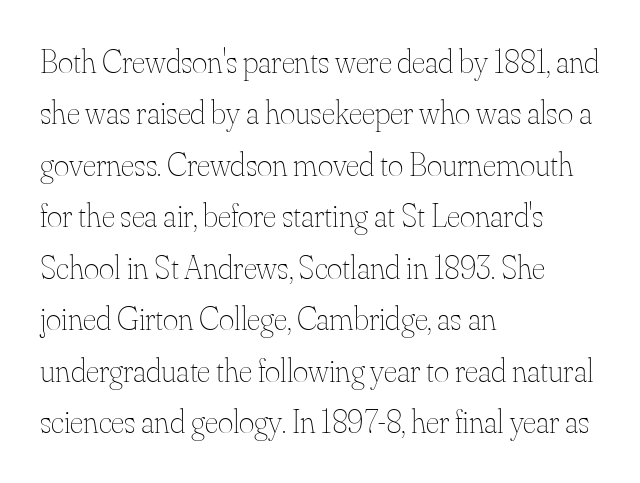
{"italic": "no", "bold": "no", "weight": "thin", "width": "normal", "stroke_contrast": "medium", "x_height": "small", "monospaced": "no", "underline": "no", "align": "left", "line_spacing": "normal", "line_spacing_ratio": 1.56, "letter_spacing": "normal", "letter_spacing_em": 0.0, "glyph_px": 33}
